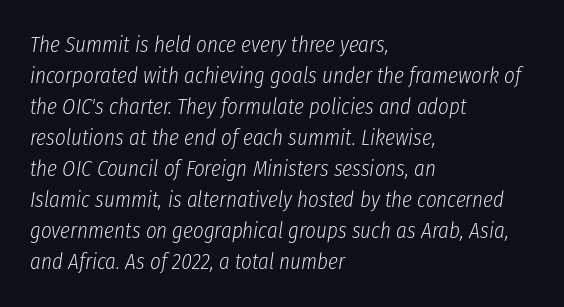
Each stroke keeps to a modest, everyday thickness or less. The line-height multiplier appears to be the usual default. Glance below the letters and you will spot only blank space. This sample uses an oblique cut, with every glyph tilted off the vertical.
